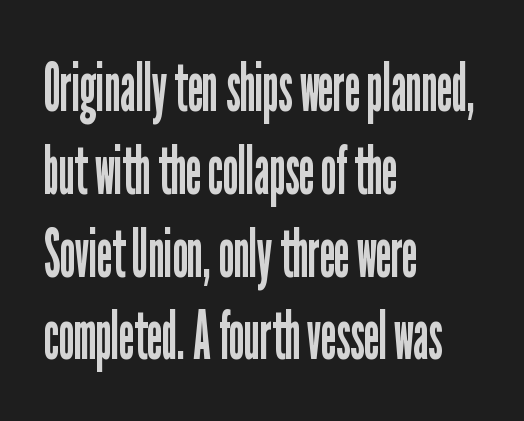
Underline: absent. Is the stroke heavy? The answer is a plain regular-or-lighter. Note: no serifs on the glyphs. In CSS terms this would be text-align: left.
